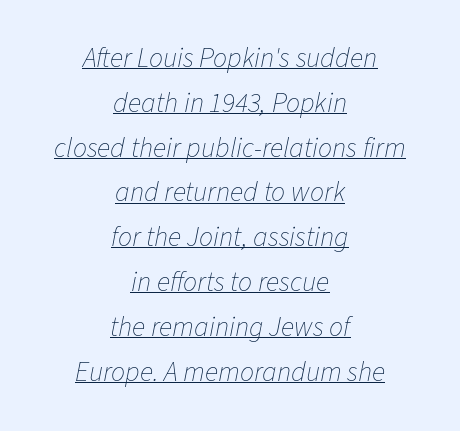
Note the varied advance widths — an 'i' is clearly narrower than an 'm'. No extra tracking has been applied to these lines. On a weight scale, this lands at 450 or below. Summary of vertical rhythm: regular, with standard interline spacing. The lines are quadded center.
